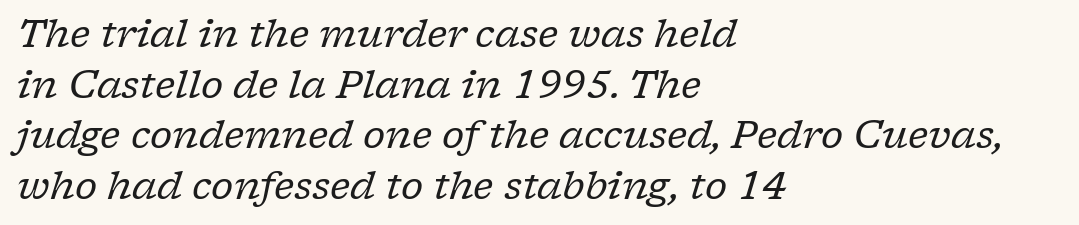
{"serif": "yes", "italic": "yes", "lean": "right", "slant_degrees": 17, "bold": "no", "weight": "regular", "width": "normal", "stroke_contrast": "low", "x_height": "medium", "monospaced": "no", "underline": "no", "align": "left", "line_spacing": "normal", "line_spacing_ratio": 1.33, "letter_spacing": "normal", "letter_spacing_em": 0.0, "glyph_px": 38}
